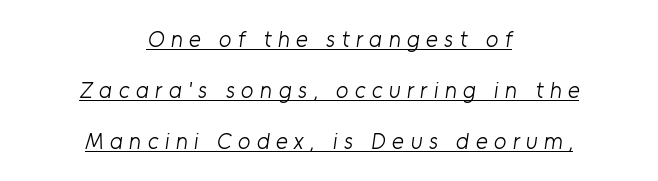
The image shows 23 px text type; set centered, loose line spacing (2.22x), unusually wide letter spacing (+0.27 em), underlined.
